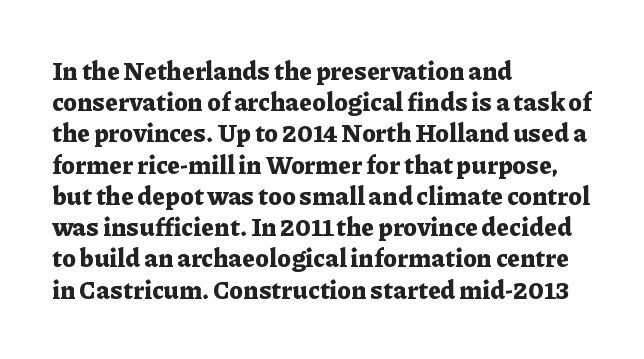
The image shows 25 px bold type, upright; set left-aligned, normal line spacing (1.25x), normal letter spacing, not underlined.
